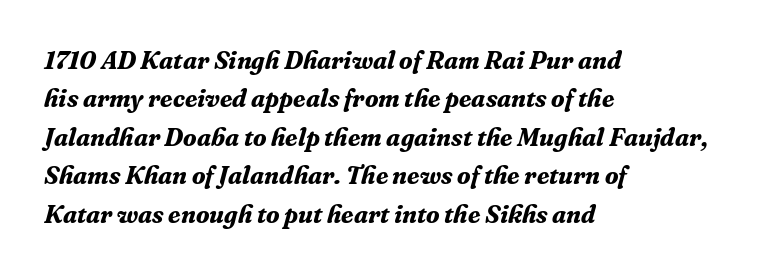
Slant detected: the letters are inclined. Typographic density is high because the face is bold. Honestly, there is no underline to notice here at all. Notice how descenders clear the ascenders below comfortably — that's standard leading. This sample uses plain, unmodified letter spacing. A classic flush-left, rag-right setting is used for this passage.
